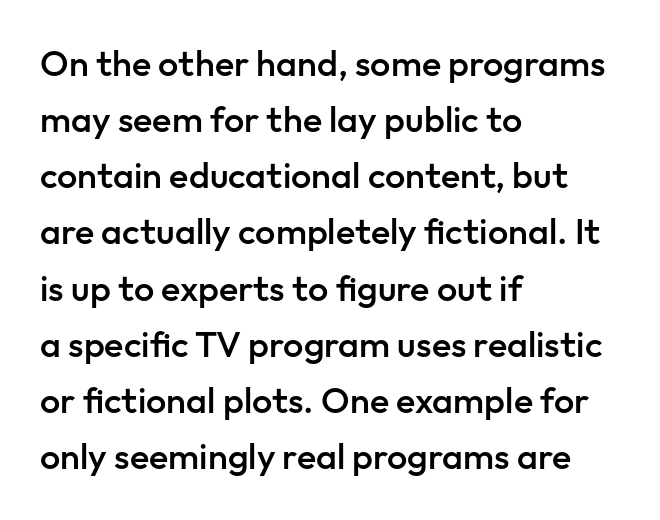
The rendering uses natural spacing where letterforms have individual widths. The passage is arranged the way most books set body copy — flush left. The letters are semibold — heavier than regular but short of a full bold. Tracking here is standard; glyphs follow each other at the usual distance. The foot of each line stays bare and open.
